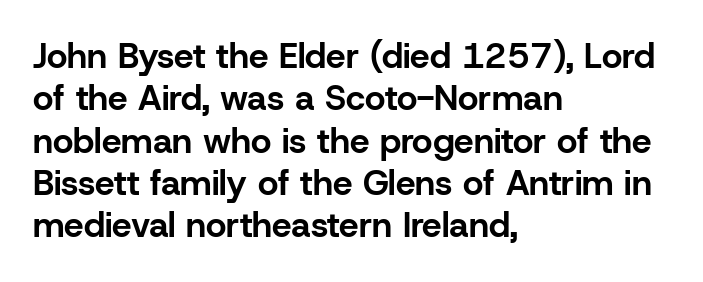
The image shows 35 px bold sans-serif type, upright; set left-aligned, line spacing 1.21x, normal letter spacing, not underlined; low stroke contrast and a medium x-height.
